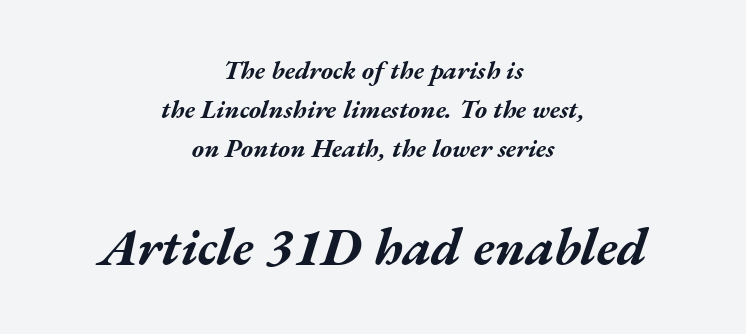
The image shows 53 px bold, wide type, italic (leaning right); set centered, normal line spacing (1.5x), normal letter spacing, not underlined; the second (bottom) block is 2.04x larger; medium stroke contrast and a medium x-height.
